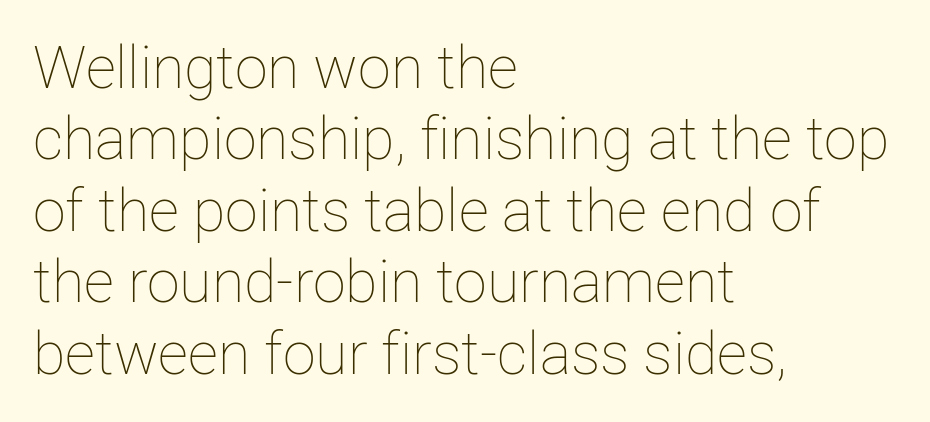
{"italic": "no", "bold": "no", "weight": "thin", "width": "normal", "stroke_contrast": "low", "x_height": "medium", "monospaced": "no", "underline": "no", "align": "left", "line_spacing_ratio": 1.21, "letter_spacing": "normal", "letter_spacing_em": 0.0, "glyph_px": 59}
